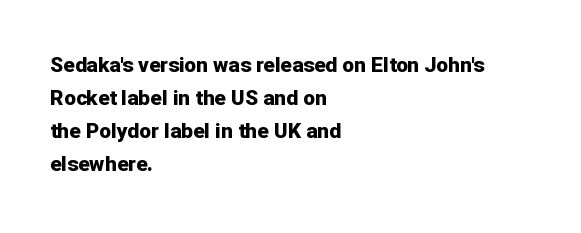
Q: Is the text bold? A: Yes.
Q: Is the text italic (slanted)? A: No, it is upright.
Q: Is the text underlined? A: No.
Q: How is the paragraph aligned? A: Left-aligned.
Q: Is the spacing between letters normal or unusually wide? A: Normal.
Q: Is the spacing between lines tight, normal or loose? A: Normal.
